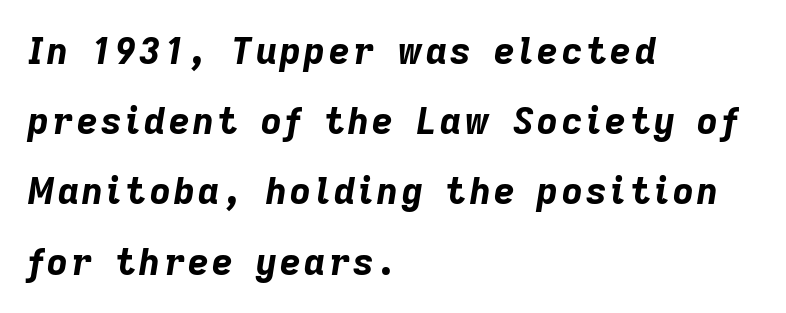
The image shows 36 px bold type, italic (leaning right); set left-aligned, loose line spacing (1.95x), not underlined; low stroke contrast and a medium x-height.
